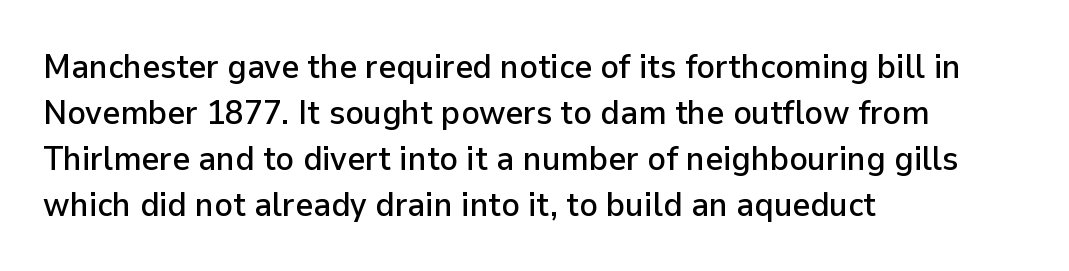
The space between consecutive lines is moderate. What kind of face is this? One without serifs — a sans. Every stem runs plumb, perpendicular to the baseline. Layout note: lines flush left. You could not count columns in this text — the font is proportionally spaced.
